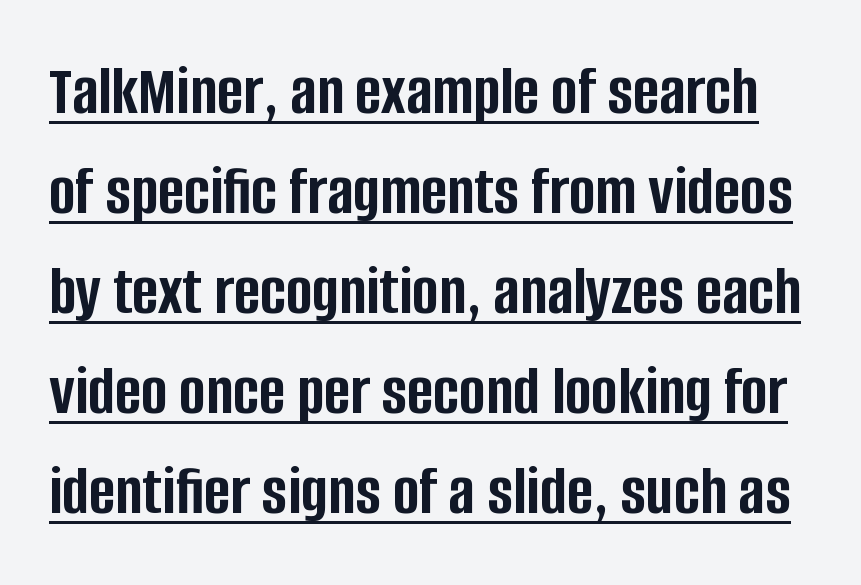
The image shows 71 px semibold, condensed sans-serif type, upright; set normal line spacing (1.41x), normal letter spacing, underlined; low stroke contrast and a large x-height.
